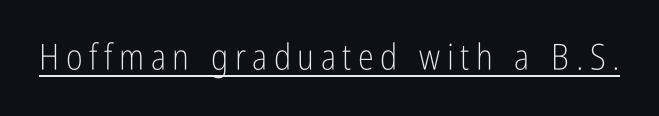
The image shows 36 px light, condensed sans-serif type, upright; set underlined; low stroke contrast and a medium x-height.
